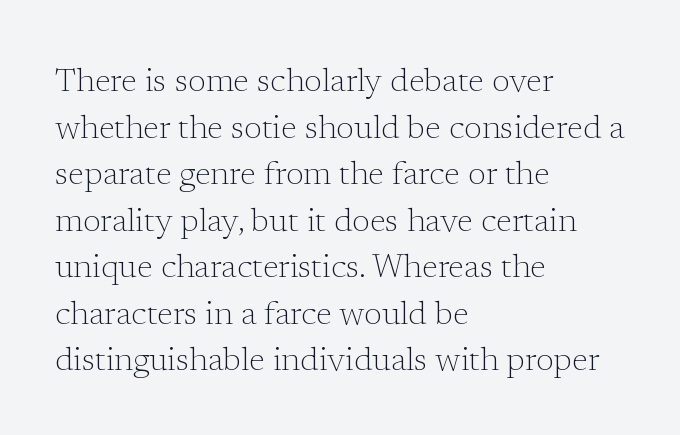
Q: Is the text bold? A: No.
Q: Is the text italic (slanted)? A: No, it is upright.
Q: Is the typeface a serif or a sans-serif typeface? A: Serif.
Q: Is the text underlined? A: No.
Q: How is the paragraph aligned? A: Left-aligned.
Q: Is the spacing between letters normal or unusually wide? A: Normal.
Q: Is the spacing between lines tight, normal or loose? A: Normal.
Q: Width (condensed, normal, or wide)? A: Normal.
Q: Stroke contrast? A: Low.
Q: x-height? A: Medium.
Q: Monospaced? A: No.
